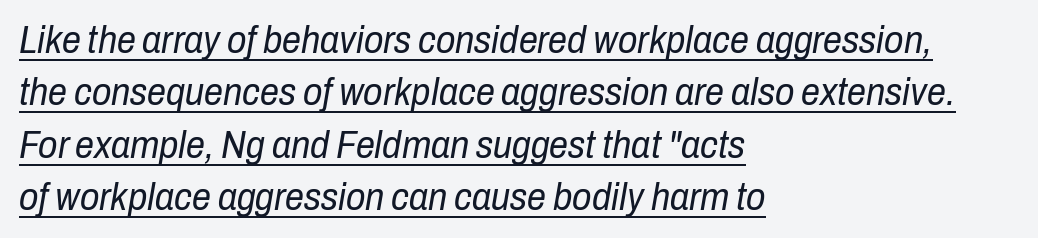
Q: Is the text bold? A: No.
Q: Is the text italic (slanted)? A: Yes, it leans right by about 10 degrees.
Q: Is the text underlined? A: Yes.
Q: How is the paragraph aligned? A: Left-aligned.
Q: Is the spacing between letters normal or unusually wide? A: Normal.
Q: Is the spacing between lines tight, normal or loose? A: Normal.
Q: Width (condensed, normal, or wide)? A: Condensed.
Q: Stroke contrast? A: Low.
Q: x-height? A: Medium.
Q: Monospaced? A: No.
